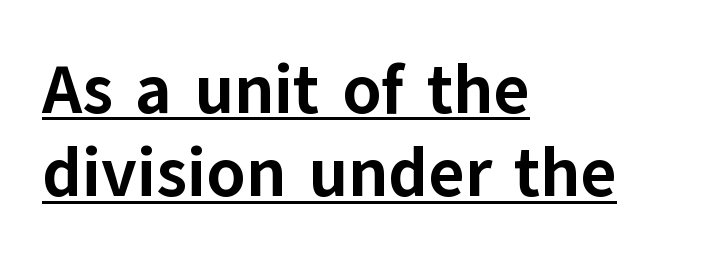
Q: Is the text bold? A: Yes.
Q: Is the text italic (slanted)? A: No, it is upright.
Q: Is the typeface a serif or a sans-serif typeface? A: Sans-serif.
Q: Is the text underlined? A: Yes.
Q: How is the paragraph aligned? A: Left-aligned.
Q: Is the spacing between letters normal or unusually wide? A: Normal.
Q: Width (condensed, normal, or wide)? A: Normal.
Q: Stroke contrast? A: Low.
Q: x-height? A: Medium.
Q: Monospaced? A: No.
